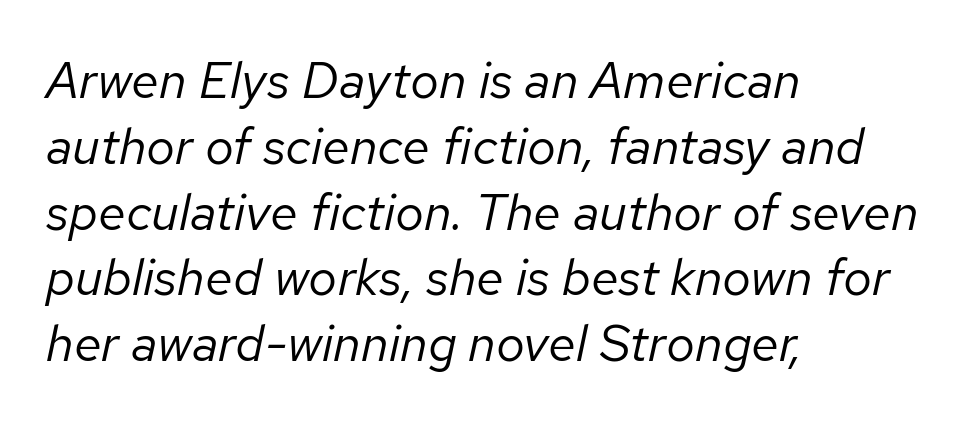
Q: Is the text bold? A: No.
Q: Is the text italic (slanted)? A: Yes, it leans right by about 12 degrees.
Q: Is the text underlined? A: No.
Q: How is the paragraph aligned? A: Left-aligned.
Q: Is the spacing between letters normal or unusually wide? A: Normal.
Q: Is the spacing between lines tight, normal or loose? A: Normal.
Q: Width (condensed, normal, or wide)? A: Normal.
Q: Stroke contrast? A: Low.
Q: x-height? A: Medium.
Q: Monospaced? A: No.
